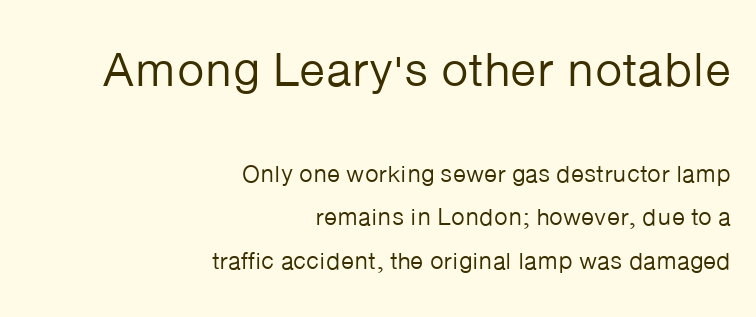
{"serif": "no", "italic": "no", "bold": "no", "weight": "regular", "width": "normal", "stroke_contrast": "low", "x_height": "medium", "monospaced": "no", "underline": "no", "align": "right", "line_spacing_ratio": 1.82, "letter_spacing": "normal", "letter_spacing_em": 0.0, "larger_block": "first", "size_ratio": 2.0, "glyph_px": 48}
